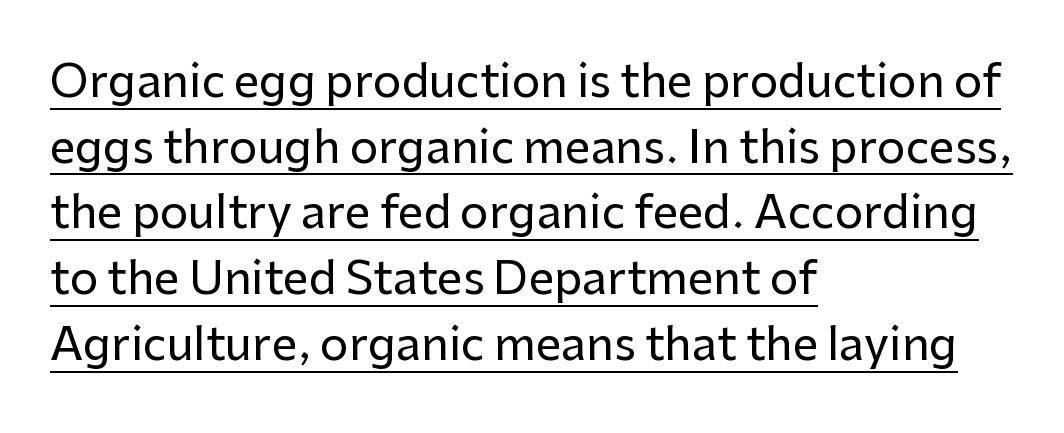
Q: Is the text italic (slanted)? A: No, it is upright.
Q: Is the typeface a serif or a sans-serif typeface? A: Sans-serif.
Q: Is the text underlined? A: Yes.
Q: How is the paragraph aligned? A: Left-aligned.
Q: Is the spacing between letters normal or unusually wide? A: Normal.
Q: Is the spacing between lines tight, normal or loose? A: Normal.
Q: Width (condensed, normal, or wide)? A: Normal.
Q: Stroke contrast? A: Low.
Q: x-height? A: Medium.
Q: Monospaced? A: No.
